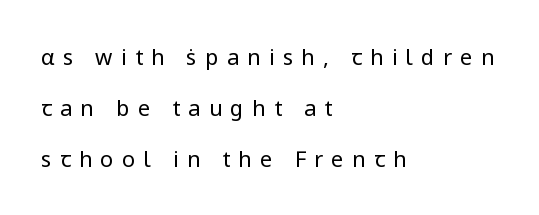
Q: Is the text bold? A: No.
Q: Is the text italic (slanted)? A: No, it is upright.
Q: Is the text underlined? A: No.
Q: How is the paragraph aligned? A: Left-aligned.
Q: Is the spacing between letters normal or unusually wide? A: Unusually wide.
Q: Is the spacing between lines tight, normal or loose? A: Loose.
